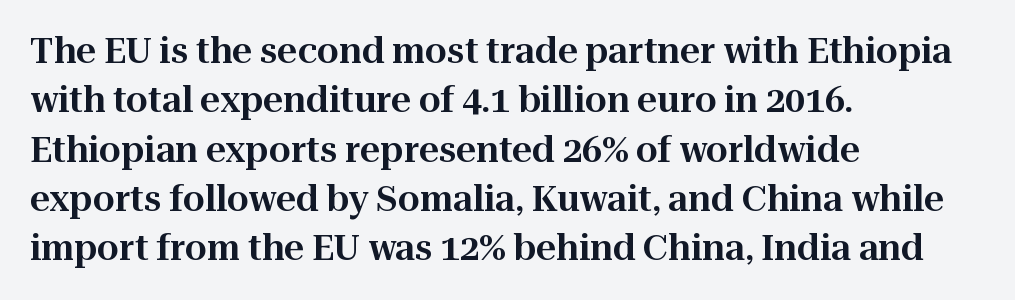
Each new line begins a customary step beneath the previous one. Varying glyph widths throughout — classic text-font behaviour. Look at the bottom of the vertical strokes: they flare into serifs here. Any mark beneath the type? The region is blank.
